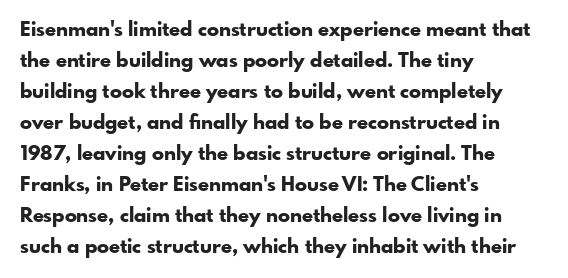
This is heavy type, rendered in bold. No extra tracking has been applied to these lines. The lines in this sample share a left origin and differ only in where they stop. A typesetter would call this leading conventional body-copy spacing. The typography opts for an upright posture over an oblique one. No word sits above an underline.
